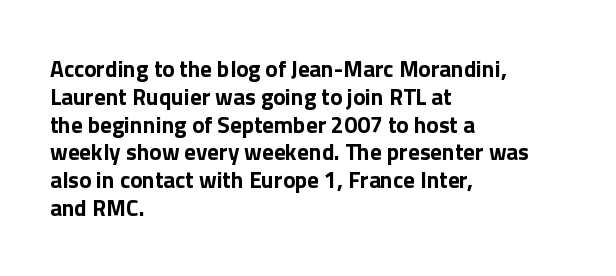
The image shows 23 px bold type, upright; set left-aligned, line spacing 1.21x, normal letter spacing, not underlined.
